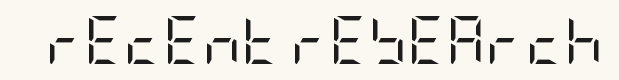
Q: Is the text bold? A: No.
Q: Is the text italic (slanted)? A: No, it is upright.
Q: Is the typeface a serif or a sans-serif typeface? A: Sans-serif.
Q: Is the text underlined? A: No.
Q: Is the spacing between letters normal or unusually wide? A: Normal.
Q: Width (condensed, normal, or wide)? A: Condensed.
Q: Stroke contrast? A: Low.
Q: x-height? A: Large.
